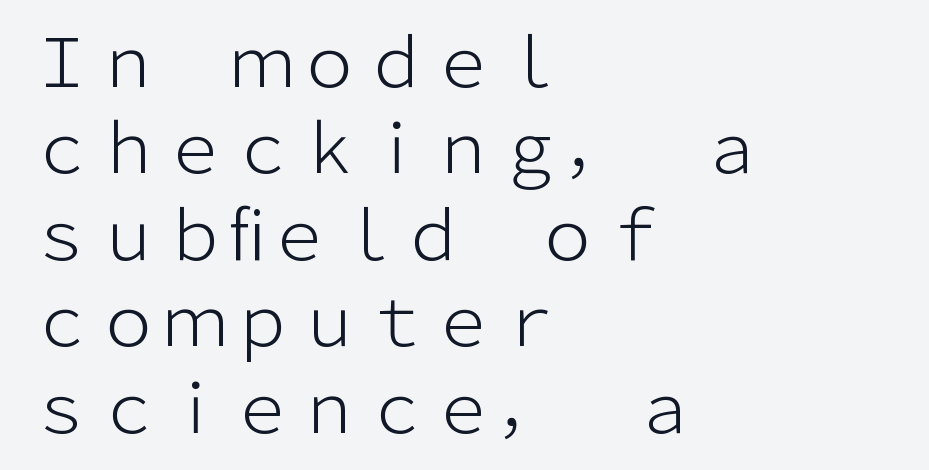
The image shows 67 px light sans-serif type, upright; set left-aligned, normal line spacing (1.29x), normal letter spacing, not underlined; low stroke contrast and a medium x-height.
